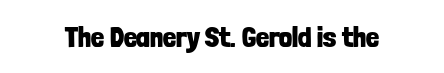
A typesetter would call this zero additional tracking. The gap between lines stays unmarked. The passage shown is typed in a proportional face where columns would drift. The type family on display is of the sans-serif kind. Strong, thick strokes mark this as bold type. The lettering holds an erect, upright posture throughout.
